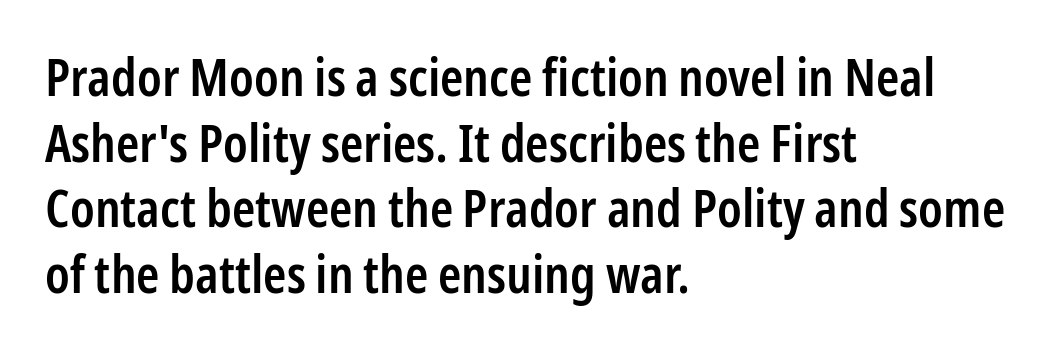
The letters are semibold — heavier than regular but short of a full bold. You could call the tracking neutral — neither tight nor loose. Type without underlining. Think of a printed novel: that variable character pitch is what you see here.
